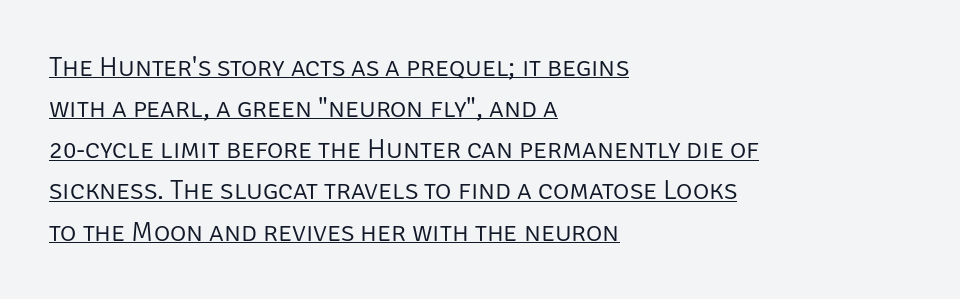
{"serif": "no", "italic": "no", "bold": "no", "weight": "light", "width": "normal", "stroke_contrast": "low", "x_height": "large", "monospaced": "no", "underline": "yes", "align": "left", "line_spacing": "normal", "line_spacing_ratio": 1.47, "letter_spacing": "normal", "letter_spacing_em": 0.0, "glyph_px": 28}
